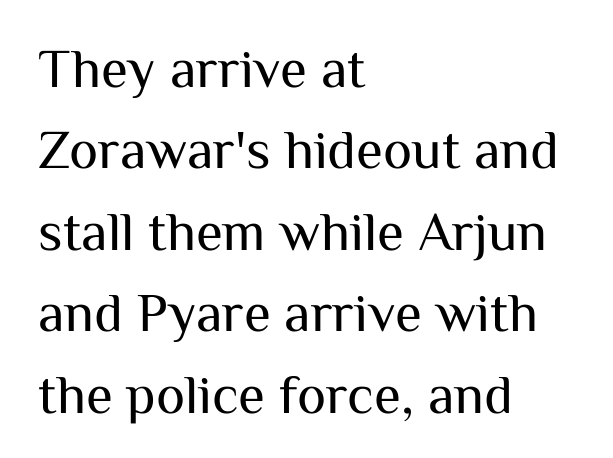
Q: Is the text bold? A: No.
Q: Is the text italic (slanted)? A: No, it is upright.
Q: Is the typeface a serif or a sans-serif typeface? A: Sans-serif.
Q: Is the text underlined? A: No.
Q: How is the paragraph aligned? A: Left-aligned.
Q: Is the spacing between letters normal or unusually wide? A: Normal.
Q: Is the spacing between lines tight, normal or loose? A: Normal.
Q: Width (condensed, normal, or wide)? A: Normal.
Q: Stroke contrast? A: Medium.
Q: x-height? A: Medium.
Q: Monospaced? A: No.
